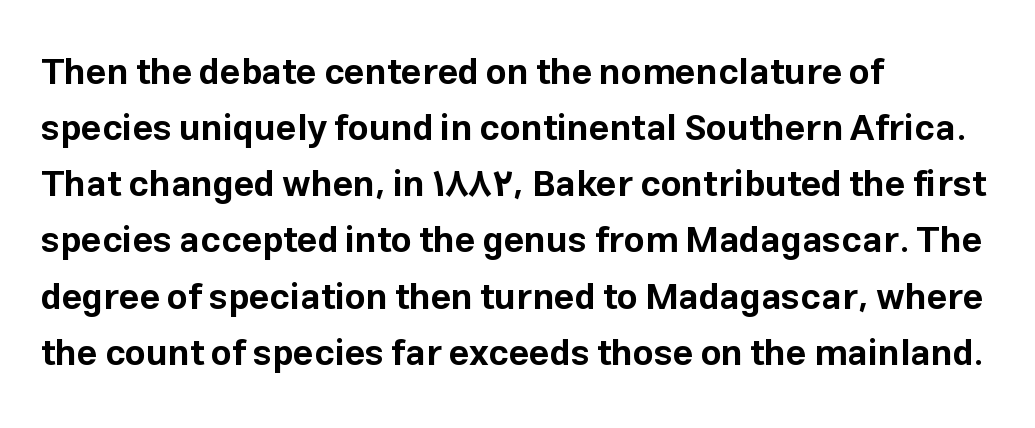
Visually the block forms a straight wall on the left and a jagged coastline on the right. The vertical gap from one line to the next is medium. What stands out about the letter spacing? Nothing — it is the standard amount. Serifs: no, the terminals of the letterforms are clean.
